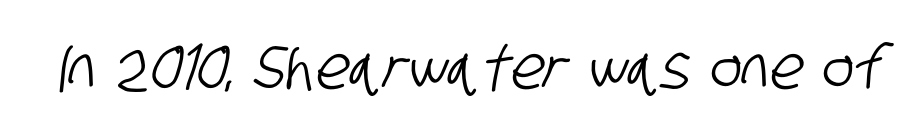
{"serif": "no", "width": "condensed", "stroke_contrast": "low", "x_height": "large", "monospaced": "no", "underline": "no", "letter_spacing": "normal", "letter_spacing_em": 0.0, "glyph_px": 60}
